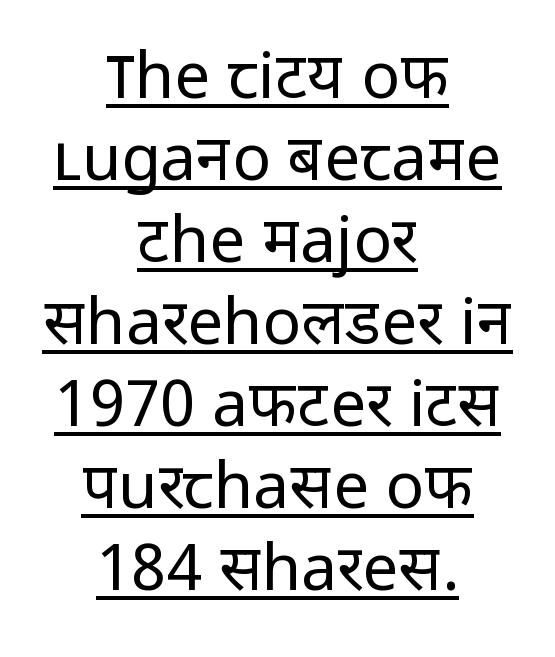
{"serif": "no", "italic": "no", "bold": "no", "weight": "regular", "width": "normal", "stroke_contrast": "low", "x_height": "medium", "monospaced": "no", "underline": "yes", "align": "center", "line_spacing": "normal", "line_spacing_ratio": 1.28, "letter_spacing": "normal", "letter_spacing_em": 0.0, "glyph_px": 64}
